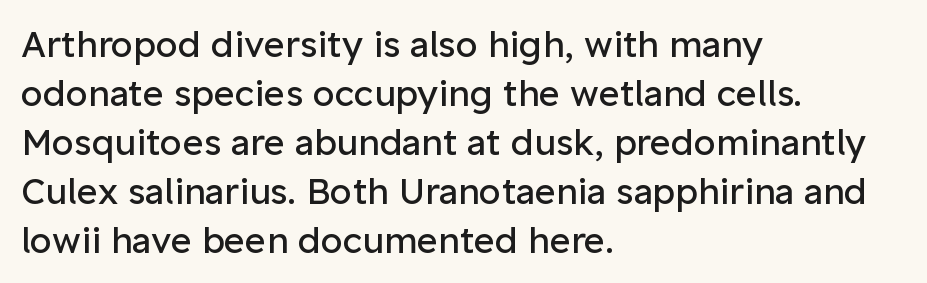
Q: Is the text bold? A: No.
Q: Is the text italic (slanted)? A: No, it is upright.
Q: Is the typeface a serif or a sans-serif typeface? A: Sans-serif.
Q: Is the text underlined? A: No.
Q: How is the paragraph aligned? A: Left-aligned.
Q: Is the spacing between letters normal or unusually wide? A: Normal.
Q: Is the spacing between lines tight, normal or loose? A: Normal.
Q: Width (condensed, normal, or wide)? A: Normal.
Q: Stroke contrast? A: Low.
Q: x-height? A: Medium.
Q: Monospaced? A: No.
